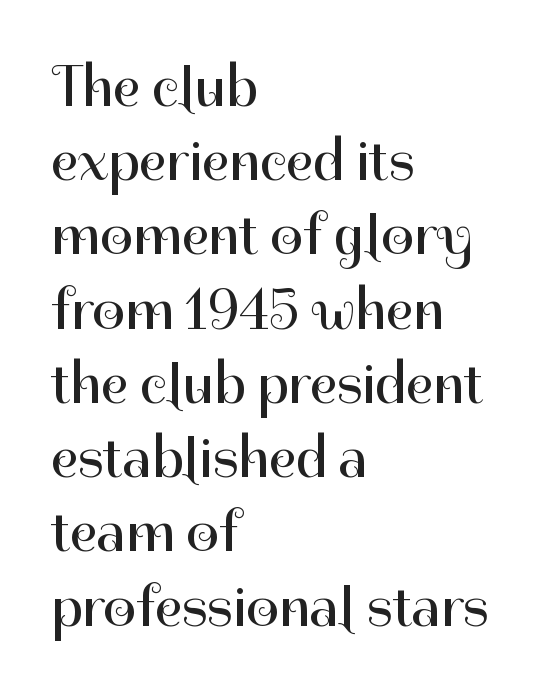
Q: Is the text bold? A: No.
Q: Is the text italic (slanted)? A: No, it is upright.
Q: Is the typeface a serif or a sans-serif typeface? A: Sans-serif.
Q: Is the text underlined? A: No.
Q: How is the paragraph aligned? A: Left-aligned.
Q: Is the spacing between letters normal or unusually wide? A: Normal.
Q: Is the spacing between lines tight, normal or loose? A: Normal.
Q: Width (condensed, normal, or wide)? A: Normal.
Q: Stroke contrast? A: High.
Q: x-height? A: Medium.
Q: Monospaced? A: No.
